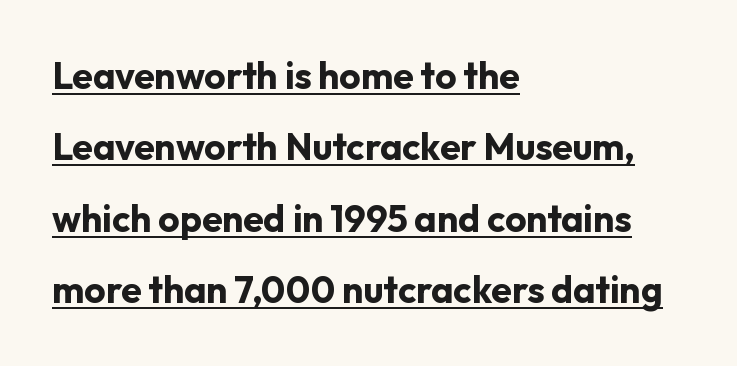
{"serif": "no", "italic": "no", "bold": "yes", "weight": "bold", "width": "normal", "stroke_contrast": "low", "x_height": "medium", "monospaced": "no", "underline": "yes", "align": "left", "line_spacing": "loose", "line_spacing_ratio": 1.93, "letter_spacing": "normal", "letter_spacing_em": 0.0, "glyph_px": 37}
